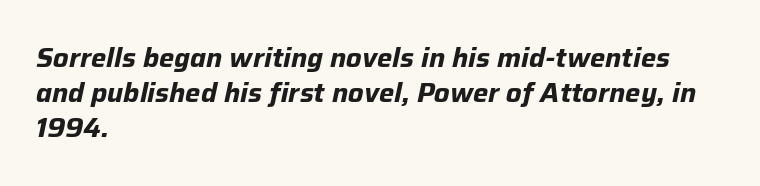
{"italic": "yes", "lean": "right", "slant_degrees": 12, "bold": "yes", "underline": "no", "align": "left", "line_spacing": "normal", "line_spacing_ratio": 1.3, "letter_spacing": "normal", "letter_spacing_em": 0.0, "glyph_px": 27}
